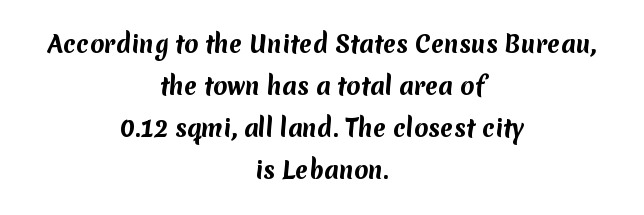
{"bold": "yes", "underline": "no", "align": "center", "line_spacing_ratio": 1.83, "letter_spacing": "normal", "letter_spacing_em": 0.0, "glyph_px": 23}
